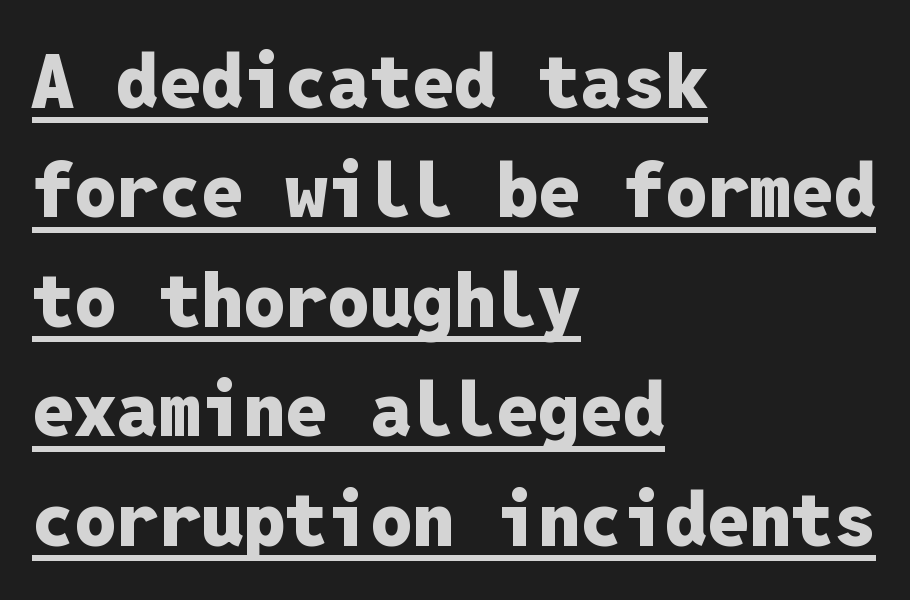
Q: Is the text bold? A: Yes.
Q: Is the text italic (slanted)? A: No, it is upright.
Q: Is the typeface a serif or a sans-serif typeface? A: Sans-serif.
Q: Is the text underlined? A: Yes.
Q: How is the paragraph aligned? A: Left-aligned.
Q: Is the spacing between letters normal or unusually wide? A: Normal.
Q: Is the spacing between lines tight, normal or loose? A: Normal.
Q: Width (condensed, normal, or wide)? A: Normal.
Q: Stroke contrast? A: Low.
Q: x-height? A: Medium.
Q: Monospaced? A: Yes.
